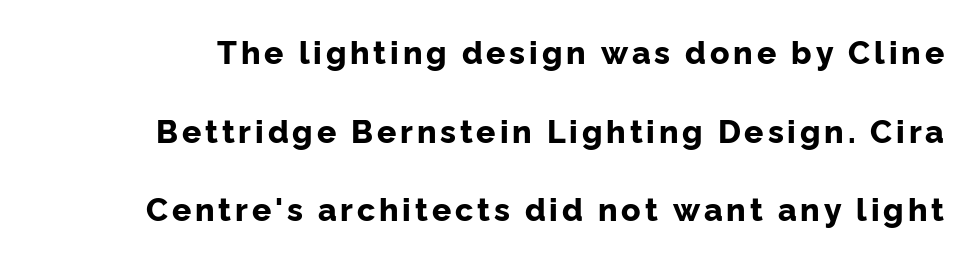
The glyphs are unaccompanied by any horizontal stroke below them. Regarding serifs, this sample does without them. The leading is generous, giving the passage an open texture. Upright lettering throughout. Varying glyph widths throughout — classic text-font behaviour. Bold? Absolutely — the strokes are thick and heavy.
